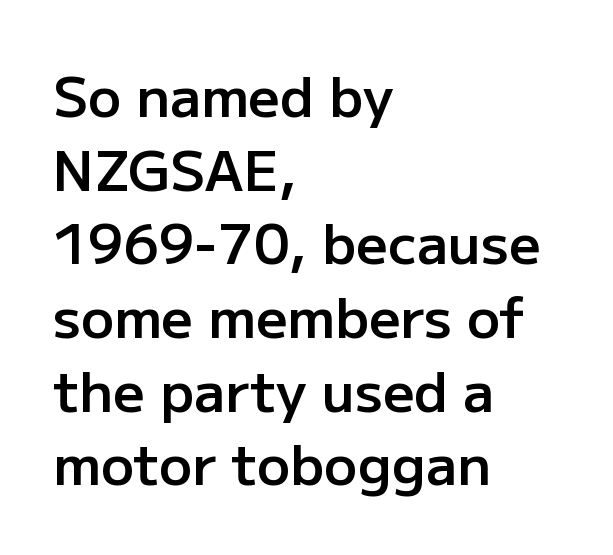
The image shows 55 px semibold sans-serif type, upright; set left-aligned, normal line spacing (1.34x), normal letter spacing, not underlined; low stroke contrast and a medium x-height.
